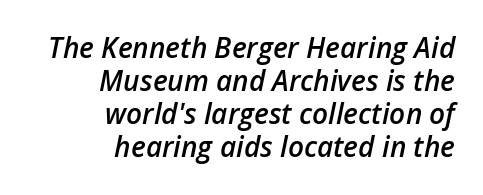
You could not count columns in this text — the font is proportionally spaced. On the weight axis this lands at semibold, roughly 600. Every character sits at an angle, as italics do. Beneath every word, the page is bare.
